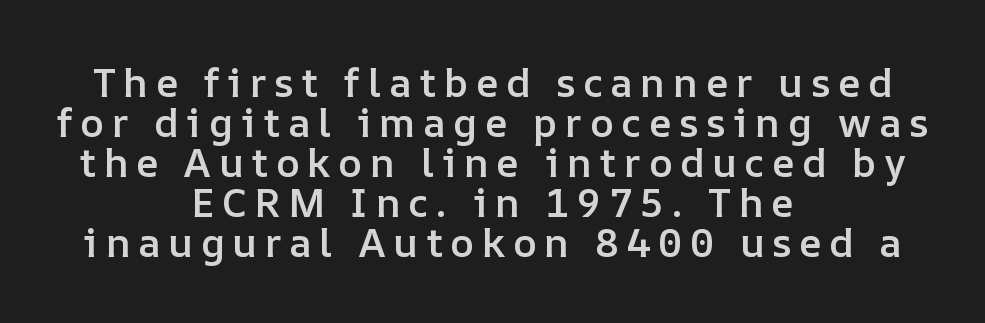
Q: Is the text bold? A: Semi-bold.
Q: Is the text italic (slanted)? A: No, it is upright.
Q: Is the text underlined? A: No.
Q: How is the paragraph aligned? A: Centered.
Q: Is the spacing between lines tight, normal or loose? A: Tight.
Q: Width (condensed, normal, or wide)? A: Normal.
Q: Stroke contrast? A: Low.
Q: x-height? A: Medium.
Q: Monospaced? A: No.
